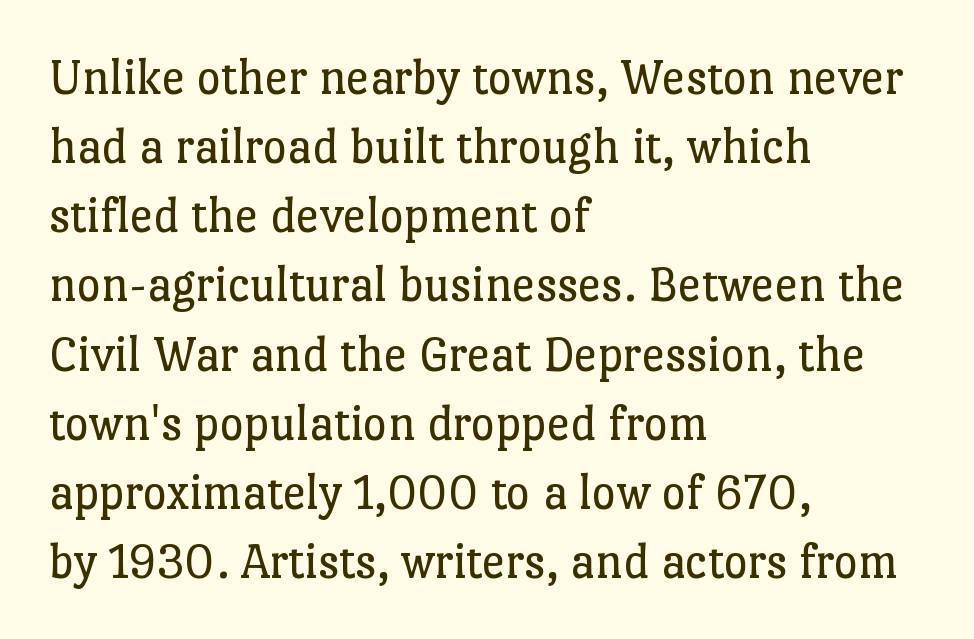
{"serif": "yes", "italic": "no", "bold": "no", "weight": "regular", "width": "normal", "stroke_contrast": "low", "x_height": "medium", "monospaced": "no", "underline": "no", "align": "left", "line_spacing": "normal", "line_spacing_ratio": 1.33, "letter_spacing": "normal", "letter_spacing_em": 0.0, "glyph_px": 52}
